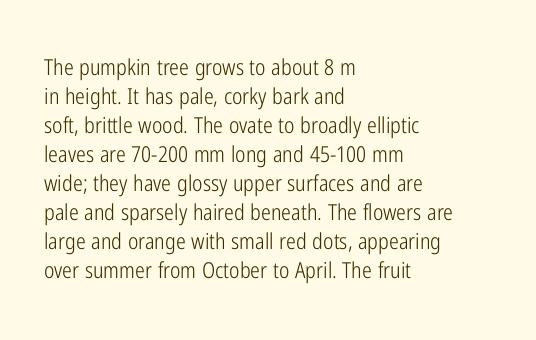
Tall strokes in this sample are plumb rather than angled. The passage shown has conventional tracking throughout. Every row of glyphs begins at an identical x-position on the left. A normal amount of white space separates one row of letters from the next. Type without underlining.
